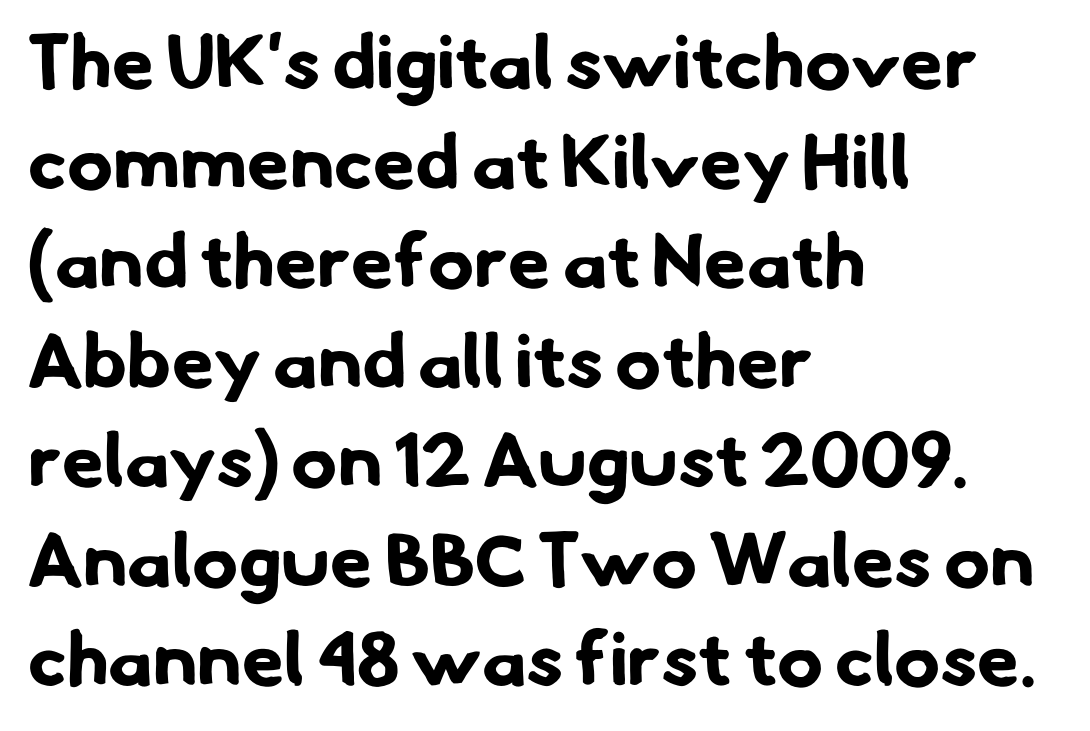
Each letter keeps its own natural width here, so spacing adapts to shape. Is the type bold? Yes — the strokes are clearly thick and heavy. Regular leading. The glyphs are unaccompanied by any horizontal stroke below them. Serifs: no, the terminals of the letterforms are clean.
